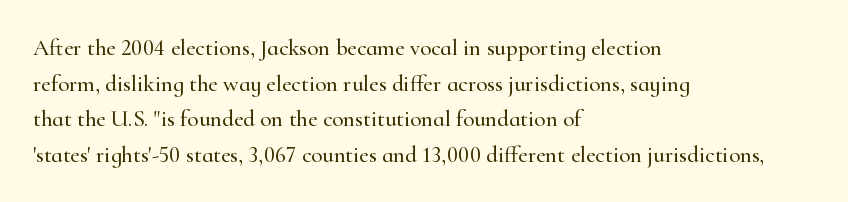
The image shows 23 px text type, upright; set left-aligned, normal line spacing (1.55x), normal letter spacing, not underlined.
